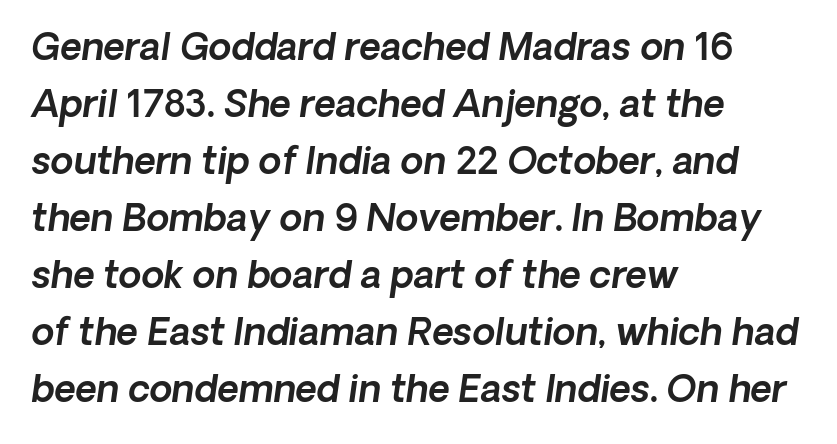
The image shows 37 px text type, italic (leaning right); set left-aligned, normal line spacing (1.54x), normal letter spacing, not underlined; a medium x-height.
